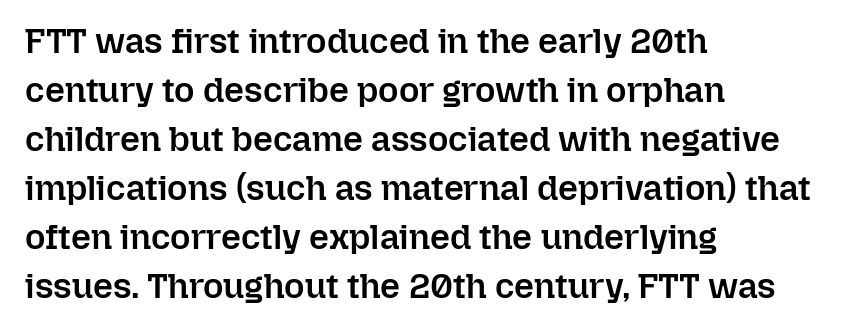
{"italic": "no", "bold": "semi", "weight": "semibold", "width": "normal", "stroke_contrast": "low", "x_height": "medium", "monospaced": "no", "underline": "no", "align": "left", "line_spacing": "normal", "line_spacing_ratio": 1.4, "letter_spacing": "normal", "letter_spacing_em": 0.0, "glyph_px": 35}
